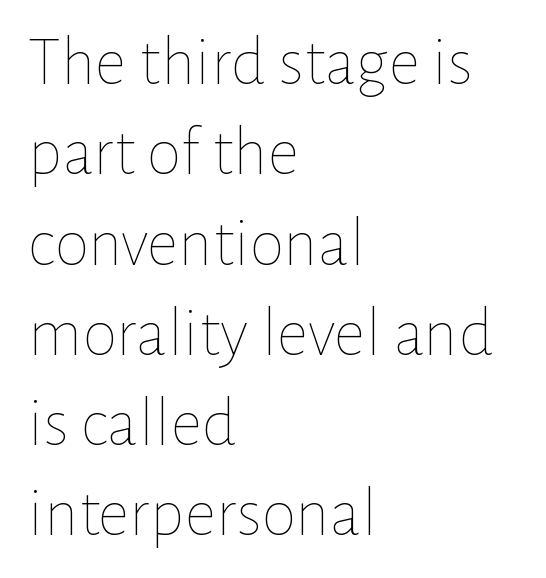
The image shows 70 px thin type, upright; set left-aligned, normal line spacing (1.29x), normal letter spacing, not underlined; low stroke contrast and a medium x-height.
